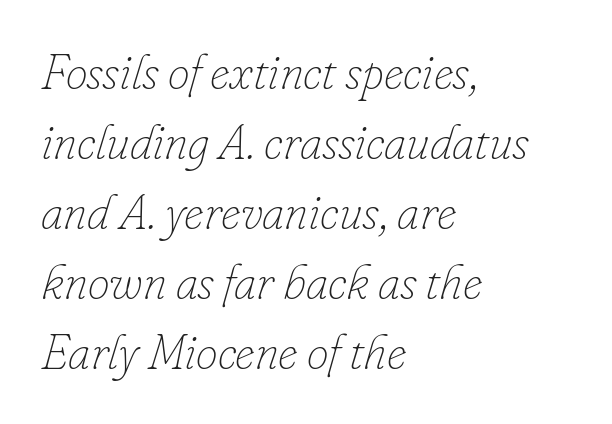
The image shows 49 px thin type, italic (leaning right); set left-aligned, normal line spacing (1.43x), normal letter spacing, not underlined; low stroke contrast and a small x-height.
